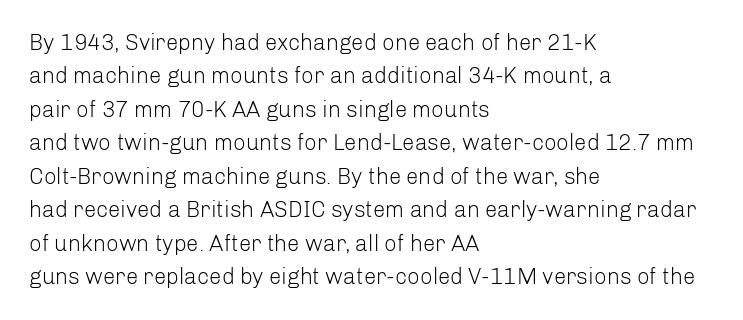
Q: Is the text bold? A: No.
Q: Is the text italic (slanted)? A: No, it is upright.
Q: Is the text underlined? A: No.
Q: How is the paragraph aligned? A: Left-aligned.
Q: Is the spacing between letters normal or unusually wide? A: Normal.
Q: Is the spacing between lines tight, normal or loose? A: Normal.
